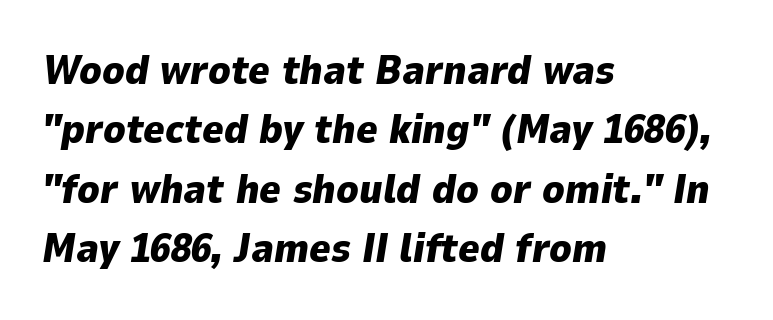
Q: Is the text bold? A: Yes.
Q: Is the text italic (slanted)? A: Yes, it leans right by about 9 degrees.
Q: Is the text underlined? A: No.
Q: How is the paragraph aligned? A: Left-aligned.
Q: Is the spacing between letters normal or unusually wide? A: Normal.
Q: Is the spacing between lines tight, normal or loose? A: Normal.
Q: Width (condensed, normal, or wide)? A: Normal.
Q: Stroke contrast? A: Low.
Q: x-height? A: Medium.
Q: Monospaced? A: No.
